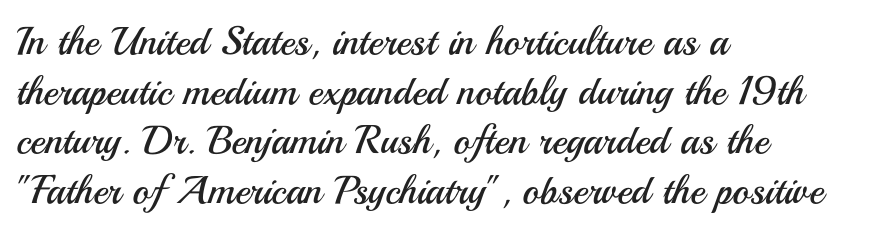
Casual observation: everything's shoved over to the left. Serif or sans? Sans — the stroke terminals are bare. The letters look calm and open, with moderate or lighter stems. Words appear dense and cohesive because spacing is normal.
